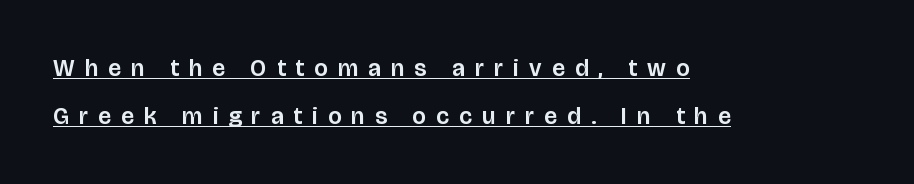
Honestly, the letter spacing is so wide it's the main thing you notice. The line-height multiplier appears high, well above default. Every row of glyphs begins at an identical x-position on the left. The axis of the letterforms is exactly vertical. Underlining? Definitely there.
